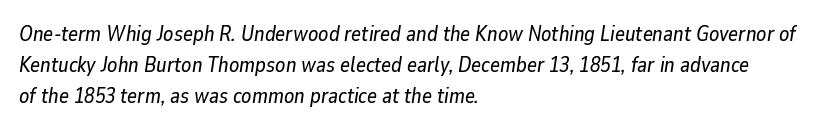
Compared with ordinary roman type, these characters are visibly tilted. Caption: multi-line text, flush left, ragged right. You could call the tracking neutral — neither tight nor loose. Only glyphs here, with clear space below each row. The rendering uses a moderate line-height, typical for paragraphs.
